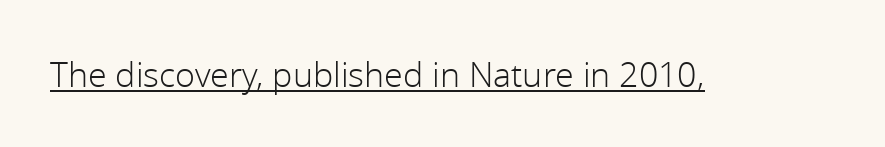
{"serif": "no", "italic": "no", "bold": "no", "weight": "light", "width": "normal", "x_height": "medium", "monospaced": "no", "underline": "yes", "letter_spacing": "normal", "letter_spacing_em": 0.0, "glyph_px": 34}
